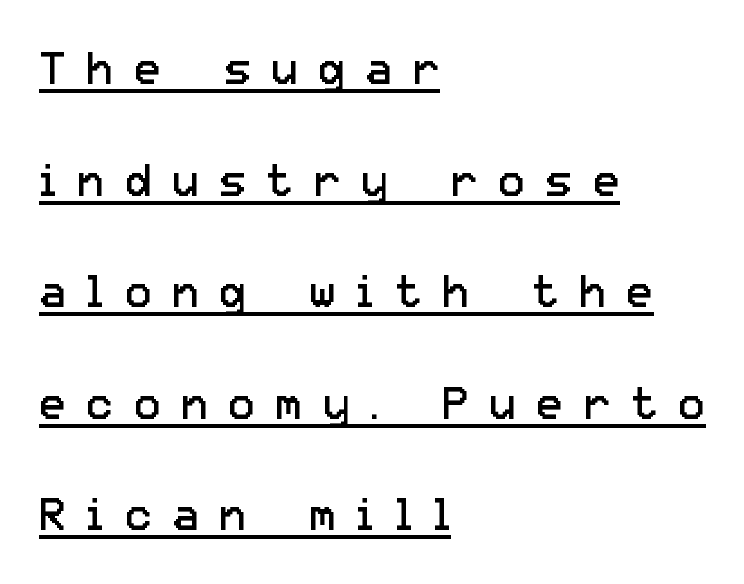
The image shows 45 px regular-weight sans-serif type, upright; set left-aligned, loose line spacing (2.48x), unusually wide letter spacing (+0.45 em), underlined; low stroke contrast and a medium x-height.
